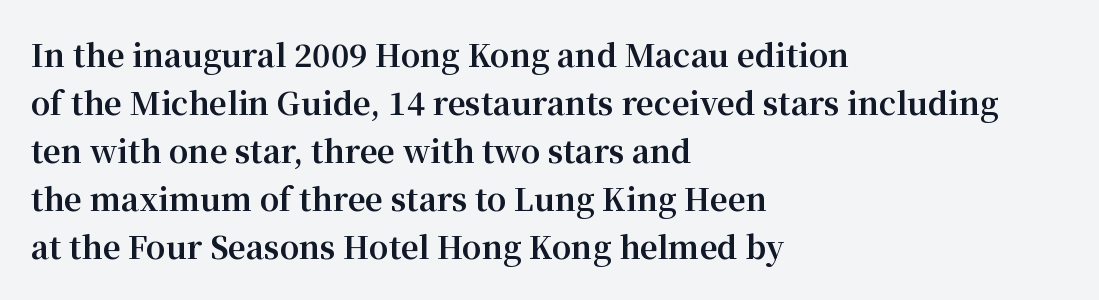
Interline gaps are of average width in this sample. The face used here is proportionally spaced, like ordinary book or web type. If you drew a line through each stem, it would be perfectly vertical. Strong, thick strokes mark this as bold type. The type family on display is of the serif kind.
